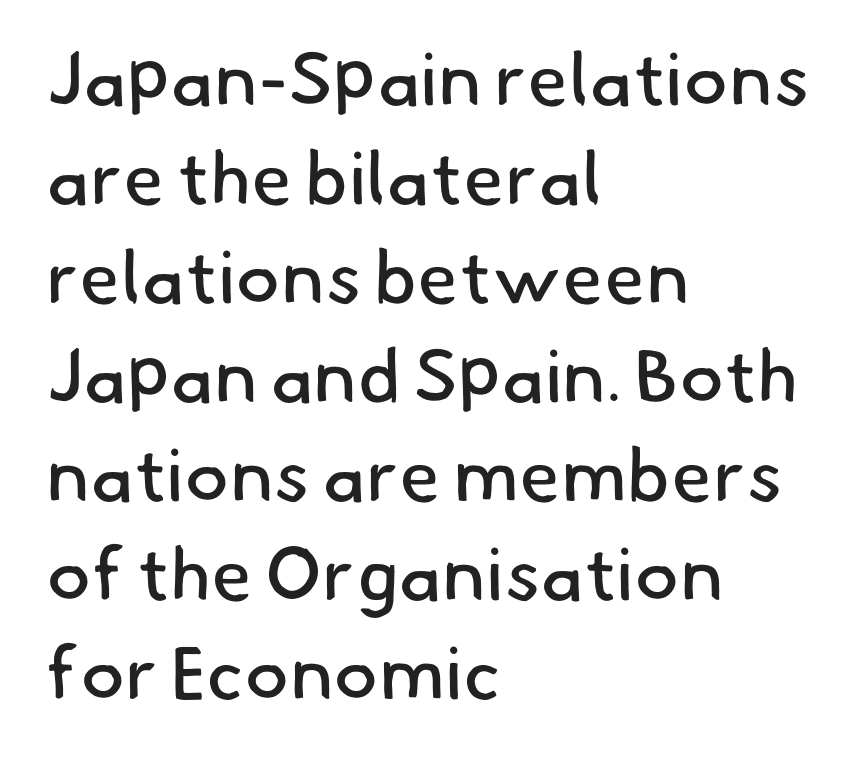
The image shows 75 px regular-weight sans-serif type; set left-aligned, normal line spacing (1.32x), normal letter spacing, not underlined; low stroke contrast and a small x-height.
